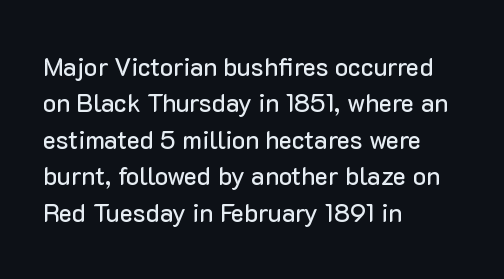
The image shows 25 px text type, upright; set left-aligned, normal line spacing (1.46x), normal letter spacing, not underlined.
